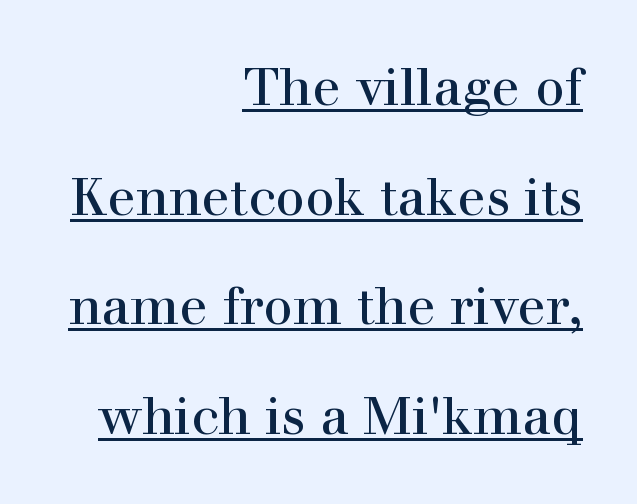
The image shows 52 px serif type, upright; set right-aligned, loose line spacing (2.11x), normal letter spacing, underlined; a medium x-height.
